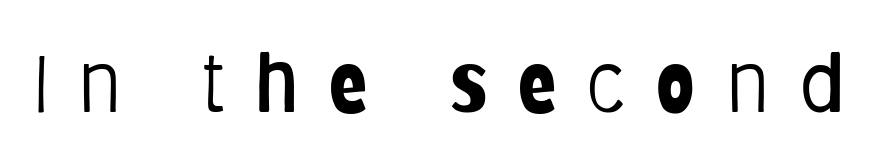
The image shows 80 px light, condensed sans-serif type, upright; set unusually wide letter spacing (+0.38 em), not underlined; low stroke contrast and a large x-height.
